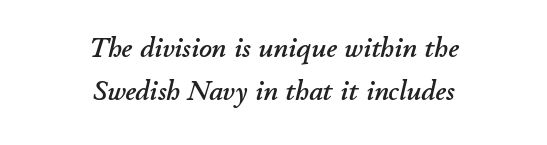
There's an unmistakable incline to the writing here. Just letters on the line, the space beneath them empty. The face used here is proportionally spaced, like ordinary book or web type. What stands out about the letter spacing? Nothing — it is the standard amount. Summary of vertical rhythm: regular, with standard interline spacing. Is the block centered? Yes — each line is placed symmetrically about the middle.
